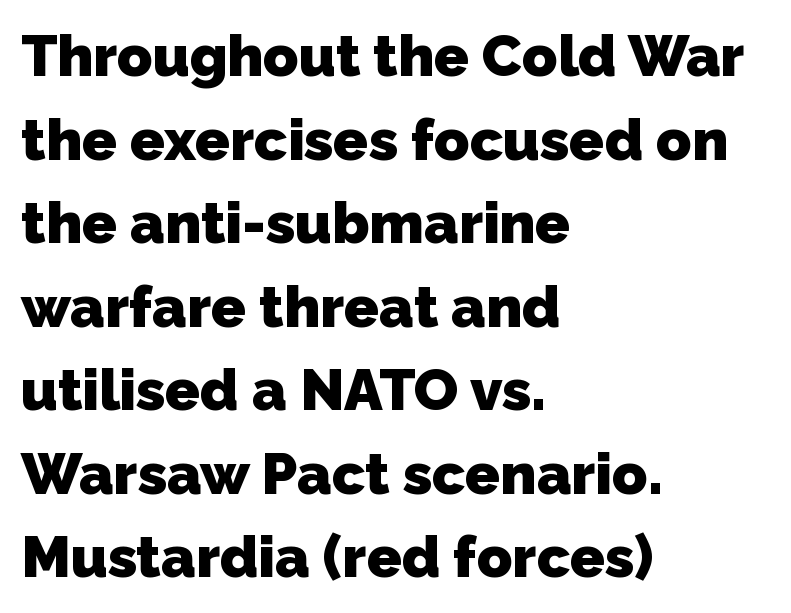
The image shows 58 px heavy sans-serif type; set left-aligned, normal line spacing (1.44x), normal letter spacing, not underlined; low stroke contrast and a medium x-height.
